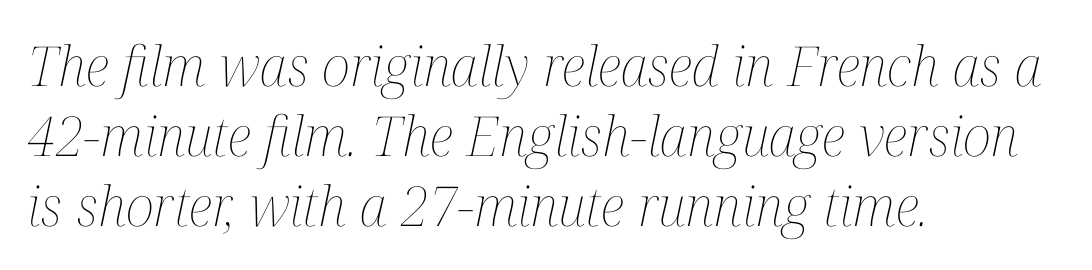
Q: Is the text bold? A: No.
Q: Is the text italic (slanted)? A: Yes, it leans right by about 12 degrees.
Q: Is the text underlined? A: No.
Q: How is the paragraph aligned? A: Left-aligned.
Q: Is the spacing between letters normal or unusually wide? A: Normal.
Q: Is the spacing between lines tight, normal or loose? A: Normal.
Q: Width (condensed, normal, or wide)? A: Condensed.
Q: Stroke contrast? A: Medium.
Q: x-height? A: Medium.
Q: Monospaced? A: No.
